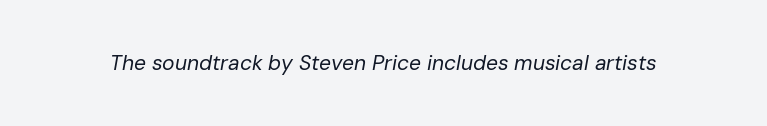
Q: Is the text bold? A: No.
Q: Is the text italic (slanted)? A: Yes, it leans right by about 10 degrees.
Q: Is the text underlined? A: No.
Q: Is the spacing between letters normal or unusually wide? A: Normal.
